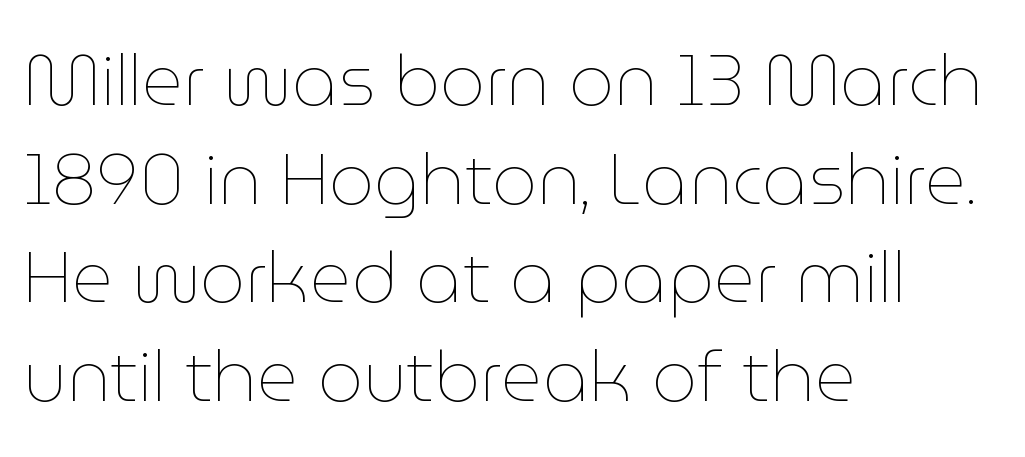
Q: Is the text bold? A: No.
Q: Is the text italic (slanted)? A: No, it is upright.
Q: Is the text underlined? A: No.
Q: How is the paragraph aligned? A: Left-aligned.
Q: Is the spacing between letters normal or unusually wide? A: Normal.
Q: Is the spacing between lines tight, normal or loose? A: Normal.
Q: Width (condensed, normal, or wide)? A: Normal.
Q: Stroke contrast? A: Low.
Q: x-height? A: Medium.
Q: Monospaced? A: No.
